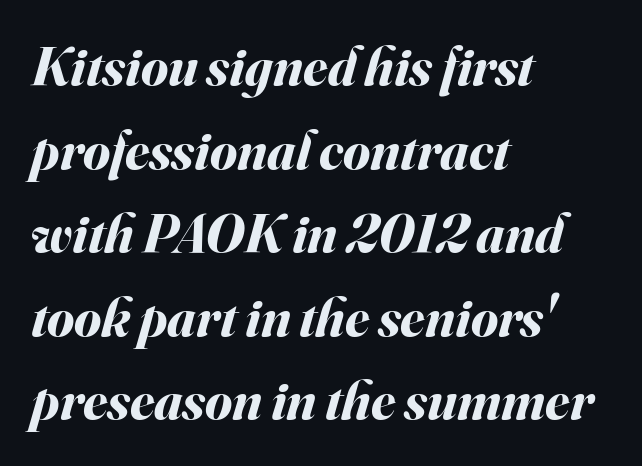
The image shows 55 px bold type, italic (leaning right); set left-aligned, normal line spacing (1.52x), normal letter spacing, not underlined; medium stroke contrast and a small x-height.
